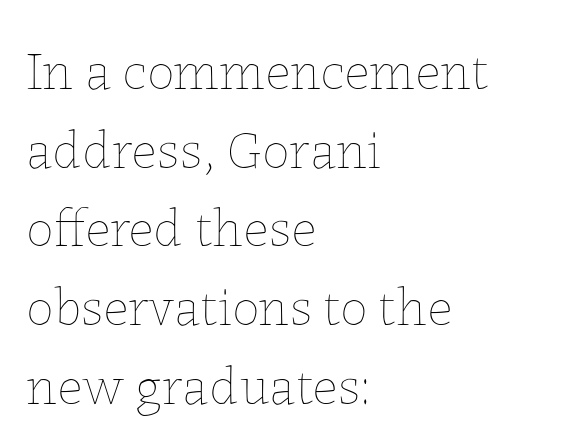
{"italic": "no", "bold": "no", "weight": "thin", "width": "normal", "stroke_contrast": "low", "x_height": "medium", "monospaced": "no", "underline": "no", "align": "left", "line_spacing": "normal", "line_spacing_ratio": 1.43, "letter_spacing": "normal", "letter_spacing_em": 0.0, "glyph_px": 55}
